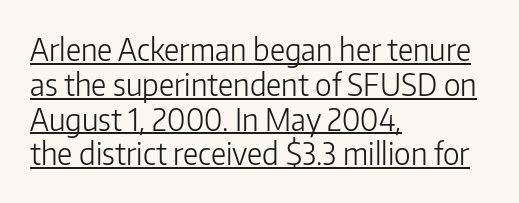
Tracking value appears to be zero — textbook default spacing. Every stem runs plumb, perpendicular to the baseline. Each line starts at the same left margin while the right side varies. The designer went with a sans here, leaving each stem footless. Think standard paragraph weight, or any step lighter than that.
